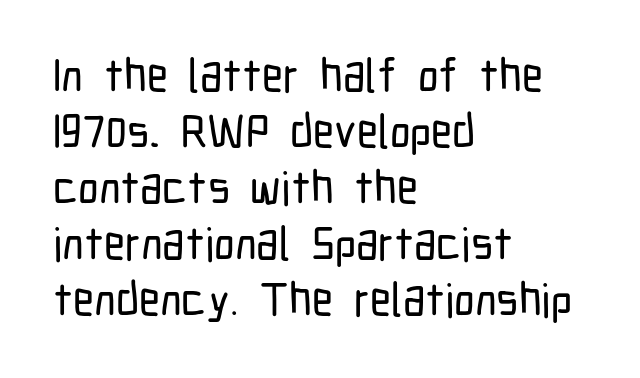
The image shows 46 px condensed sans-serif type, upright; set left-aligned, line spacing 1.22x, normal letter spacing, not underlined; low stroke contrast and a medium x-height.
